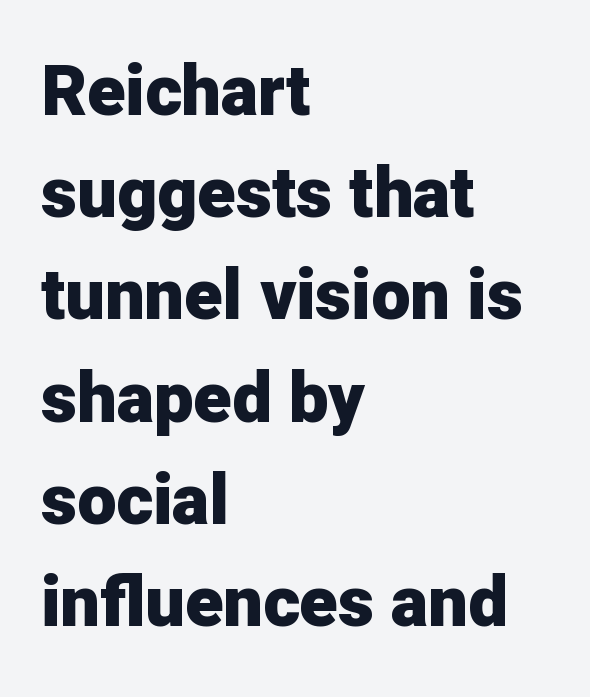
Descenders hang freely into open space. The glyphs have the mass of a bold cut. Note the varied advance widths — an 'i' is clearly narrower than an 'm'. The face used here is rendered with its standard letterfit.
